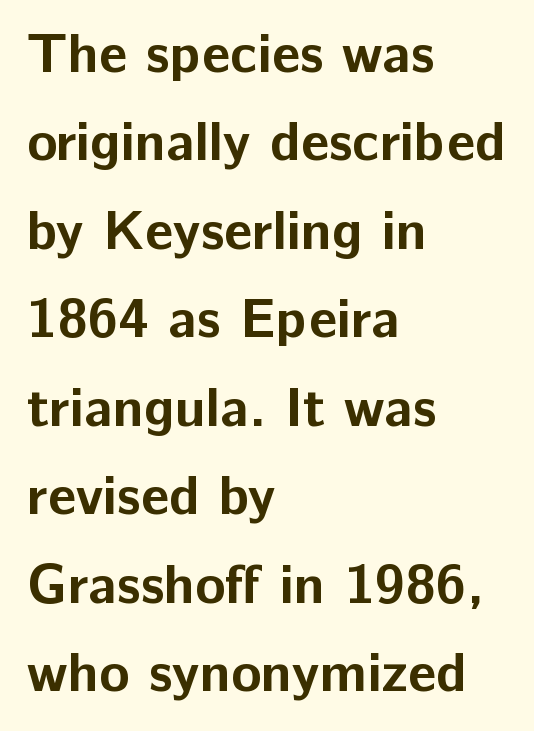
Rule under the text: the space is simply empty. Every character sits straight up, as roman type does. The lines are quadded left. Summary of vertical rhythm: regular, with standard interline spacing. Here the designer chose a conventional face with non-uniform glyph widths.
